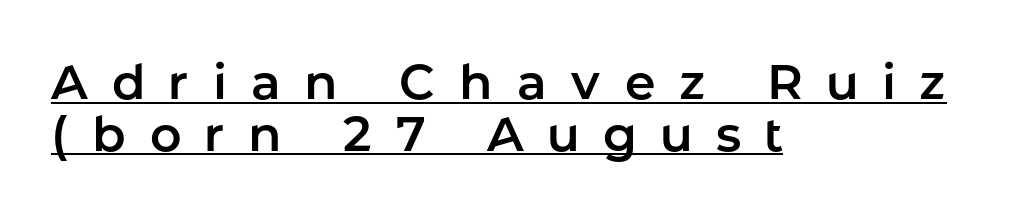
A typesetter would call this proportional, since set widths differ per character. The text block is weighted toward the left margin, trailing off unevenly rightward. Observe the wide spacing: letters keep a clear distance from each other. Look at the bottom of the vertical strokes: they stop flat, with no serifs. Line spacing here is tight. Compared with undecorated copy, this sample adds a rule below the words.
